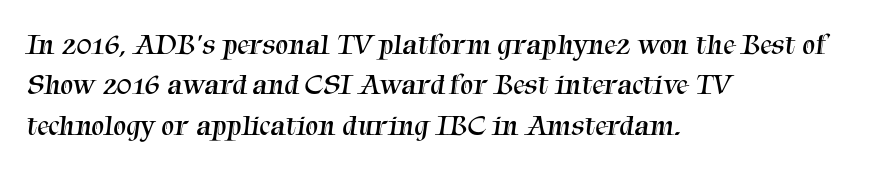
The image shows 29 px regular-weight serif type; set left-aligned, normal line spacing (1.39x), normal letter spacing, not underlined; medium stroke contrast and a medium x-height.
